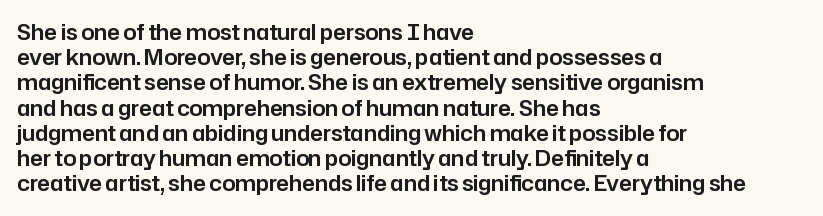
Q: Is the text italic (slanted)? A: No, it is upright.
Q: Is the text underlined? A: No.
Q: How is the paragraph aligned? A: Left-aligned.
Q: Is the spacing between letters normal or unusually wide? A: Normal.
